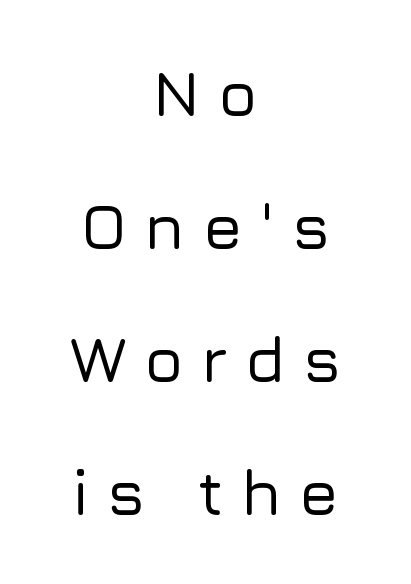
Q: Is the text italic (slanted)? A: No, it is upright.
Q: Is the typeface a serif or a sans-serif typeface? A: Sans-serif.
Q: Is the text underlined? A: No.
Q: How is the paragraph aligned? A: Centered.
Q: Is the spacing between letters normal or unusually wide? A: Unusually wide.
Q: Is the spacing between lines tight, normal or loose? A: Loose.
Q: Width (condensed, normal, or wide)? A: Normal.
Q: Stroke contrast? A: Low.
Q: x-height? A: Medium.
Q: Monospaced? A: No.
